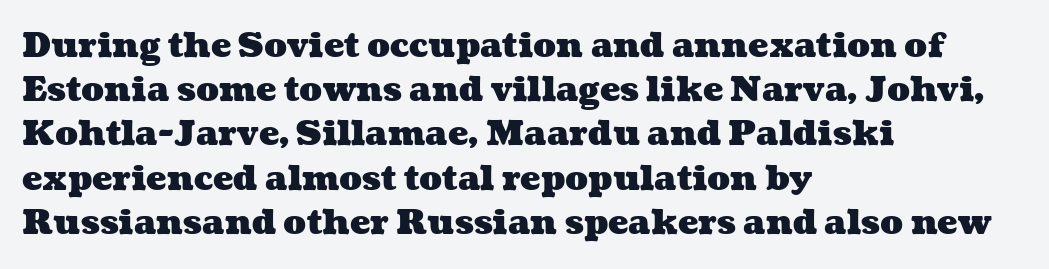
Q: Is the text bold? A: Yes.
Q: Is the text underlined? A: No.
Q: How is the paragraph aligned? A: Left-aligned.
Q: Is the spacing between letters normal or unusually wide? A: Normal.
Q: Is the spacing between lines tight, normal or loose? A: Normal.
Q: Width (condensed, normal, or wide)? A: Wide.
Q: Stroke contrast? A: Medium.
Q: x-height? A: Medium.
Q: Monospaced? A: No.
